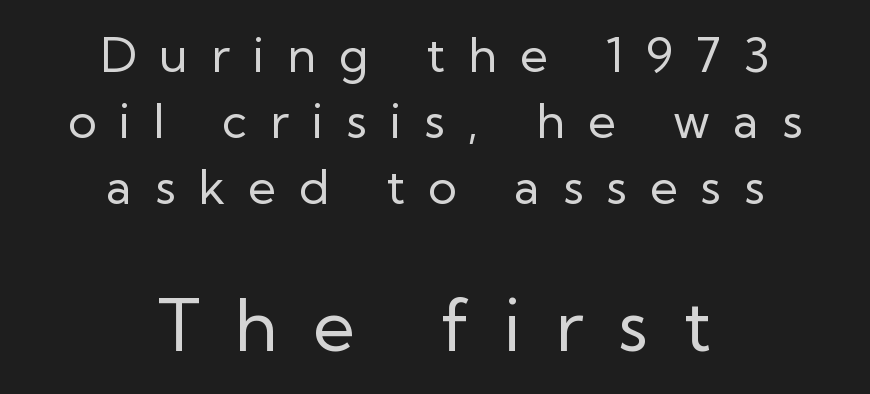
{"serif": "no", "italic": "no", "bold": "no", "weight": "regular", "width": "normal", "stroke_contrast": "low", "x_height": "medium", "monospaced": "no", "underline": "no", "align": "center", "line_spacing": "normal", "line_spacing_ratio": 1.37, "letter_spacing": "wide", "letter_spacing_em": 0.48, "larger_block": "second", "size_ratio": 1.5, "glyph_px": 72}
